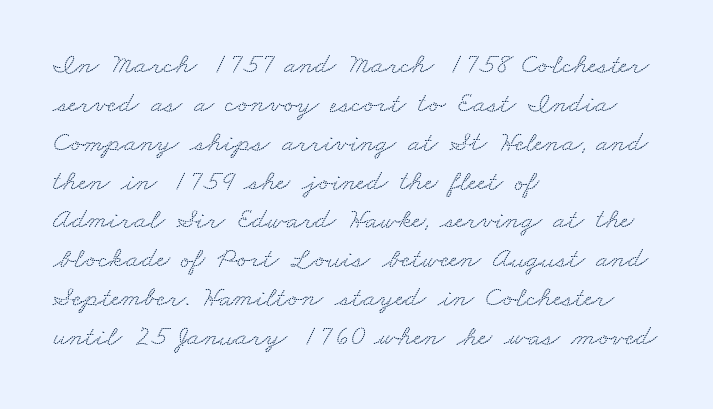
The image shows 29 px wide type; set left-aligned, normal line spacing (1.34x), normal letter spacing, not underlined; low stroke contrast and a small x-height.
